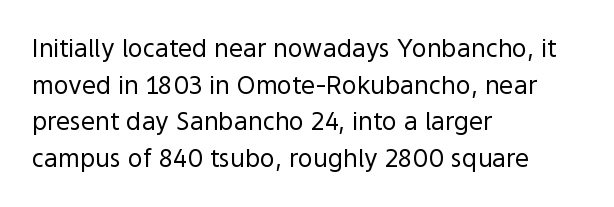
Q: Is the text bold? A: No.
Q: Is the text italic (slanted)? A: No, it is upright.
Q: Is the text underlined? A: No.
Q: How is the paragraph aligned? A: Left-aligned.
Q: Is the spacing between letters normal or unusually wide? A: Normal.
Q: Is the spacing between lines tight, normal or loose? A: Normal.
